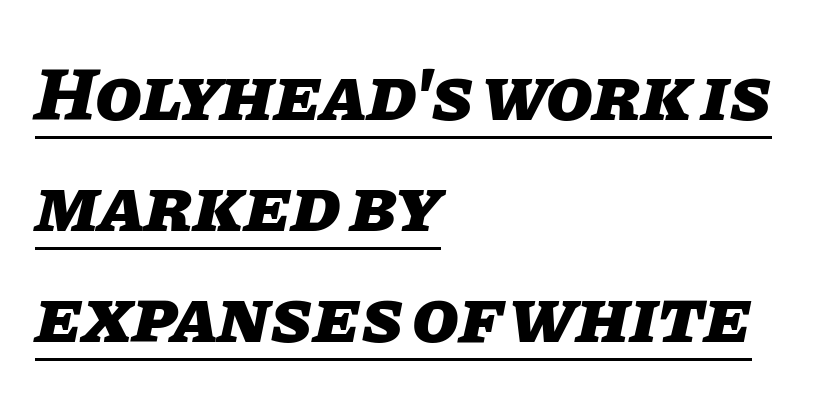
{"italic": "yes", "lean": "right", "slant_degrees": 11, "bold": "yes", "weight": "heavy", "width": "normal", "stroke_contrast": "low", "x_height": "large", "monospaced": "no", "underline": "yes", "align": "left", "line_spacing": "normal", "line_spacing_ratio": 1.46, "letter_spacing": "normal", "letter_spacing_em": 0.0, "glyph_px": 76}
